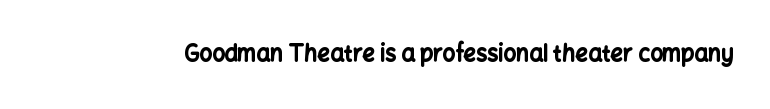
Short note: letters normally spaced. Words float on clear page, feet unadorned. The letters stand upright; this is a roman face. Heavy, bold letterforms.
